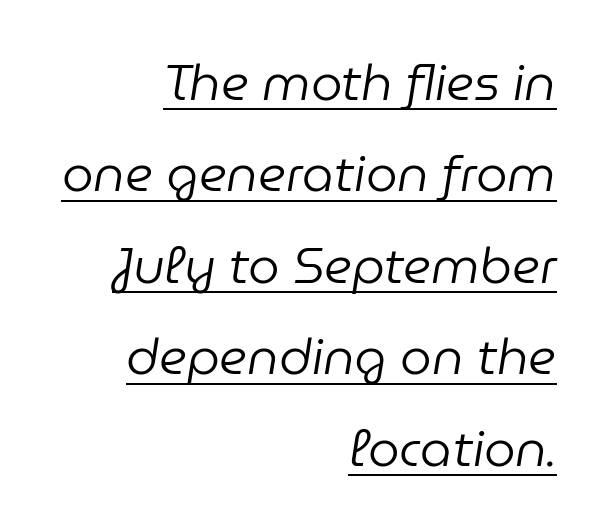
{"italic": "yes", "lean": "right", "slant_degrees": 9, "bold": "no", "weight": "regular", "width": "normal", "stroke_contrast": "low", "x_height": "medium", "monospaced": "no", "underline": "yes", "align": "right", "line_spacing_ratio": 1.83, "letter_spacing": "normal", "letter_spacing_em": 0.0, "glyph_px": 50}
